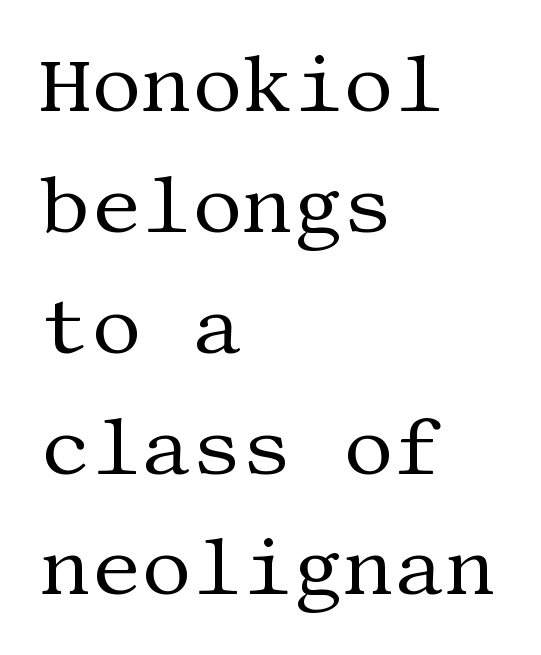
{"serif": "yes", "italic": "no", "bold": "no", "weight": "regular", "width": "normal", "stroke_contrast": "medium", "x_height": "large", "underline": "no", "align": "left", "line_spacing": "normal", "line_spacing_ratio": 1.53, "letter_spacing": "normal", "letter_spacing_em": 0.0, "glyph_px": 79}
